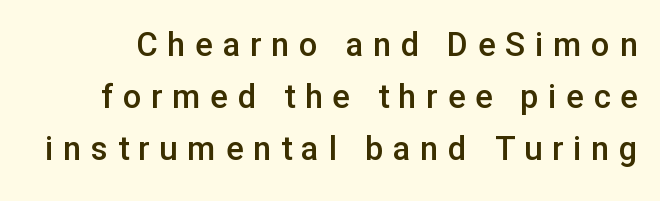
Q: Is the text bold? A: Semi-bold.
Q: Is the text italic (slanted)? A: No, it is upright.
Q: Is the typeface a serif or a sans-serif typeface? A: Sans-serif.
Q: Is the text underlined? A: No.
Q: Is the spacing between letters normal or unusually wide? A: Unusually wide.
Q: Is the spacing between lines tight, normal or loose? A: Normal.
Q: Width (condensed, normal, or wide)? A: Normal.
Q: Stroke contrast? A: Low.
Q: x-height? A: Medium.
Q: Monospaced? A: No.
